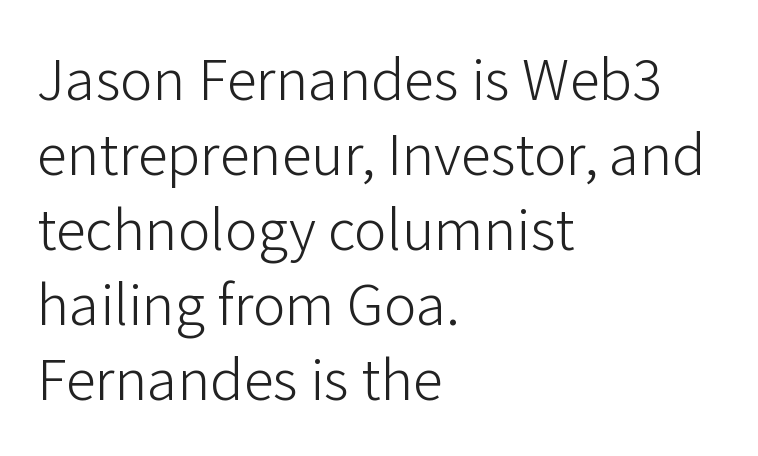
Rule under the text: the space is simply empty. The ragged edge is on the right, which tells us the setting is flush left. What kind of face is this? One without serifs — a sans. Weight: in the light-to-regular range. A typesetter would call this proportional, since set widths differ per character.
